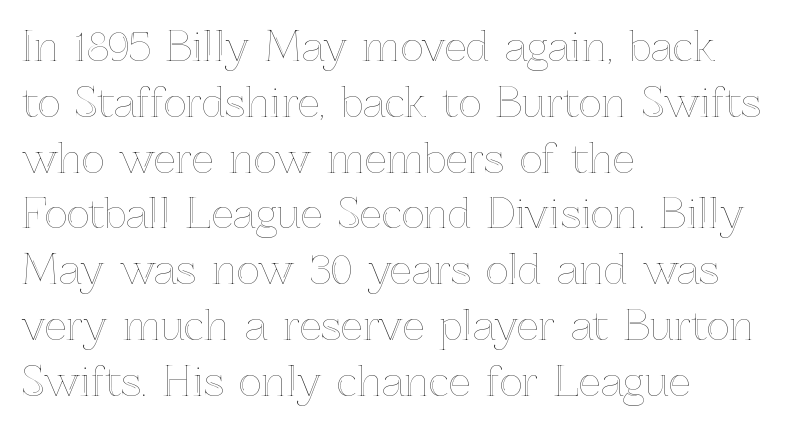
Q: Is the text italic (slanted)? A: No, it is upright.
Q: Is the text underlined? A: No.
Q: How is the paragraph aligned? A: Left-aligned.
Q: Is the spacing between letters normal or unusually wide? A: Normal.
Q: Is the spacing between lines tight, normal or loose? A: Normal.
Q: Width (condensed, normal, or wide)? A: Normal.
Q: x-height? A: Medium.
Q: Monospaced? A: No.
